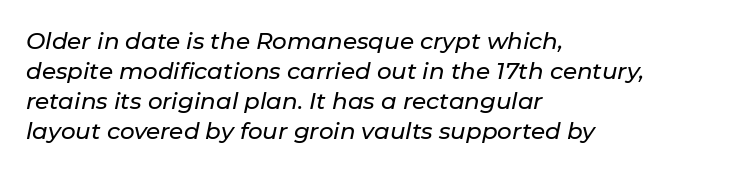
Successive baselines arrive at the customary interval. Unmarked baselines from the first word to the last. No extra tracking has been applied to these lines. Horizontal alignment here is leftward, the default for most running prose. Characters are canted at an angle relative to the baseline's perpendicular.
